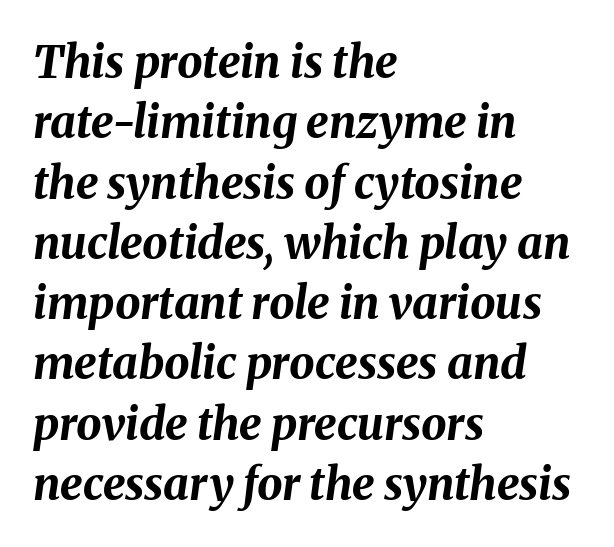
The image shows 45 px bold type, italic (leaning right); set left-aligned, normal line spacing (1.34x), normal letter spacing, not underlined; medium stroke contrast and a medium x-height.
